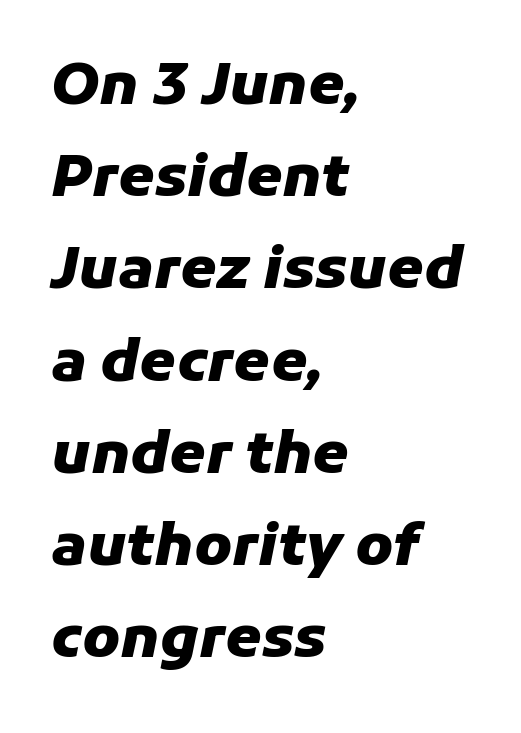
{"italic": "yes", "lean": "right", "slant_degrees": 11, "bold": "yes", "weight": "heavy", "width": "normal", "stroke_contrast": "low", "x_height": "medium", "monospaced": "no", "underline": "no", "align": "left", "line_spacing": "normal", "line_spacing_ratio": 1.59, "letter_spacing": "normal", "letter_spacing_em": 0.0, "glyph_px": 58}
